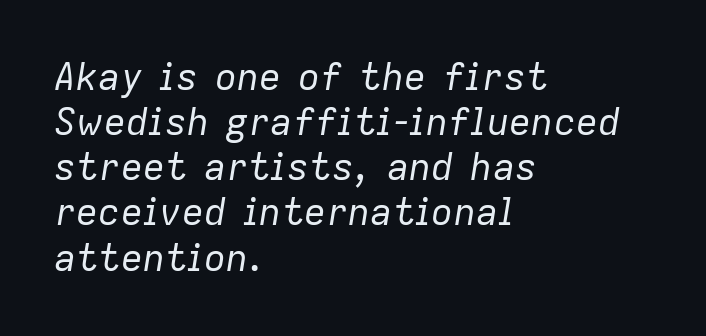
The glyphs are unaccompanied by any horizontal stroke below them. Designer's note — italics engaged. This sample is left-justified, so line endings fall wherever the words run out. Is this a fixed-width face? No — the glyphs have proportional, varying widths. Counters stay open thanks to moderate or lighter strokes. The face used here is rendered with its standard letterfit.
